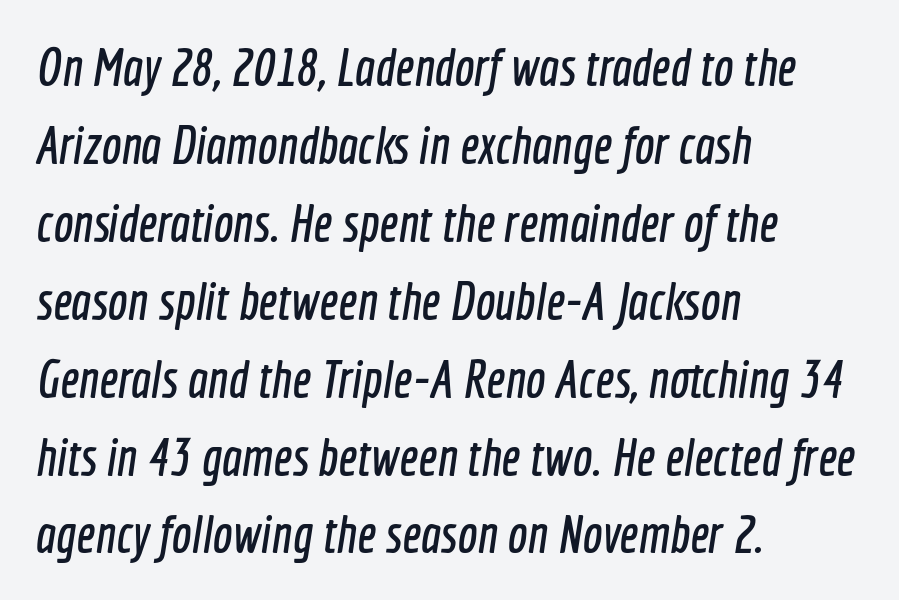
Q: Is the typeface a serif or a sans-serif typeface? A: Sans-serif.
Q: Is the text underlined? A: No.
Q: How is the paragraph aligned? A: Left-aligned.
Q: Is the spacing between letters normal or unusually wide? A: Normal.
Q: Is the spacing between lines tight, normal or loose? A: Normal.
Q: Width (condensed, normal, or wide)? A: Condensed.
Q: x-height? A: Medium.
Q: Monospaced? A: No.
